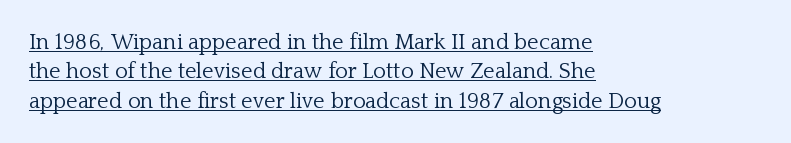
Here the glyphs are tracked normally, forming tight word shapes. The strokes carry an ordinary text weight at most. Typeset ragged right — the left edge is the straight one. Honestly, the underline is the first thing you notice here. Rendered with straight, roman letterforms. The vertical gap from one line to the next is medium.
